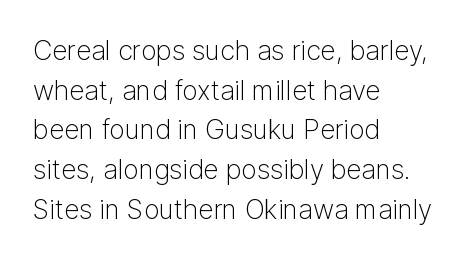
The image shows 27 px text type, upright; set left-aligned, normal line spacing (1.47x), normal letter spacing, not underlined.
